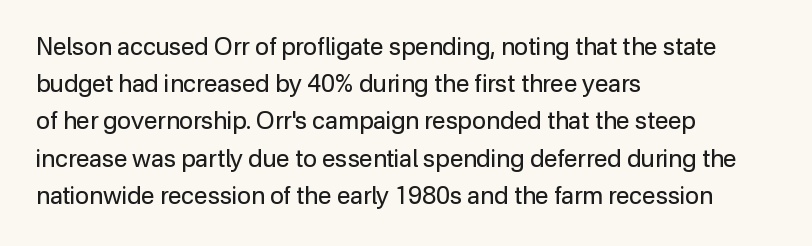
Q: Is the text bold? A: No.
Q: Is the text italic (slanted)? A: No, it is upright.
Q: Is the text underlined? A: No.
Q: How is the paragraph aligned? A: Left-aligned.
Q: Is the spacing between letters normal or unusually wide? A: Normal.
Q: Is the spacing between lines tight, normal or loose? A: Normal.
